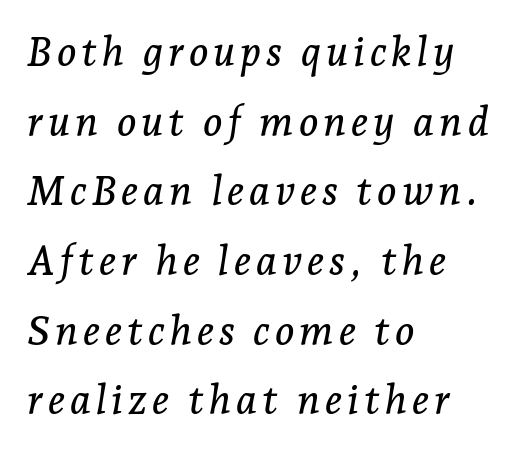
Q: Is the text italic (slanted)? A: Yes, it leans right by about 7 degrees.
Q: Is the typeface a serif or a sans-serif typeface? A: Serif.
Q: Is the text underlined? A: No.
Q: How is the paragraph aligned? A: Left-aligned.
Q: Is the spacing between lines tight, normal or loose? A: Normal.
Q: Width (condensed, normal, or wide)? A: Normal.
Q: Stroke contrast? A: Low.
Q: x-height? A: Medium.
Q: Monospaced? A: No.
